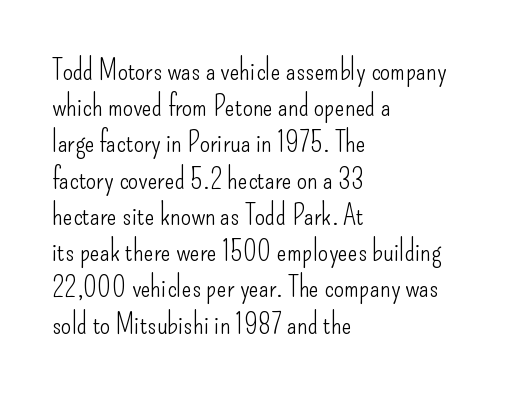
{"serif": "no", "italic": "no", "bold": "no", "weight": "light", "width": "condensed", "stroke_contrast": "low", "x_height": "small", "monospaced": "no", "underline": "no", "align": "left", "line_spacing": "normal", "line_spacing_ratio": 1.25, "letter_spacing": "normal", "letter_spacing_em": 0.0, "glyph_px": 29}
